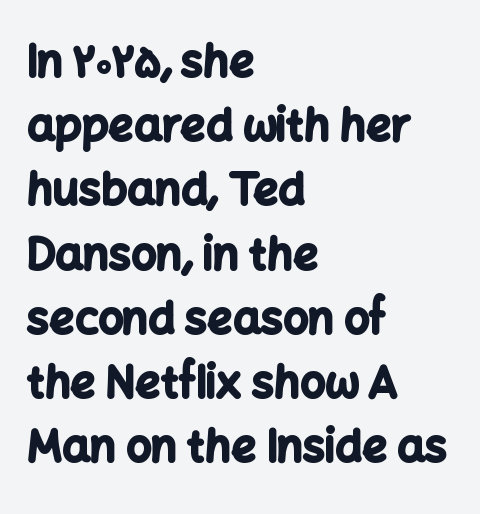
These lines carry a lot of weight — the face is fully bold. These lines sit exactly where default settings would place them. Type without underlining. This is roman type, the default non-slanted kind. Nothing sits at the stroke ends, so this counts as sans-serif. Line beginnings align vertically; line endings do not.
